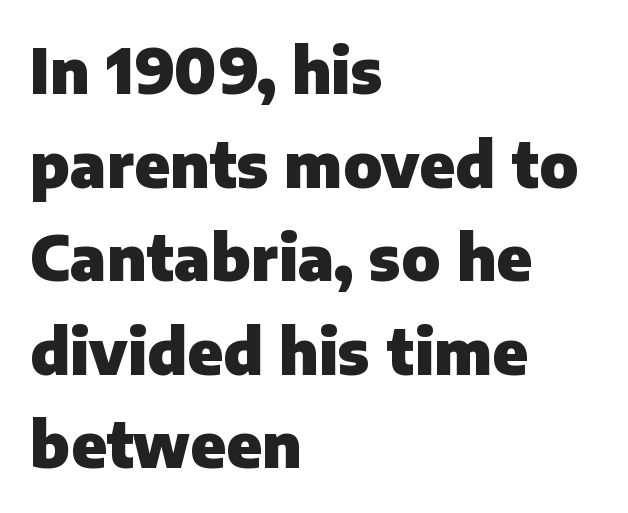
{"serif": "no", "italic": "no", "bold": "yes", "weight": "heavy", "width": "normal", "stroke_contrast": "low", "x_height": "medium", "monospaced": "no", "underline": "no", "align": "left", "line_spacing": "normal", "line_spacing_ratio": 1.51, "letter_spacing": "normal", "letter_spacing_em": 0.0, "glyph_px": 62}
